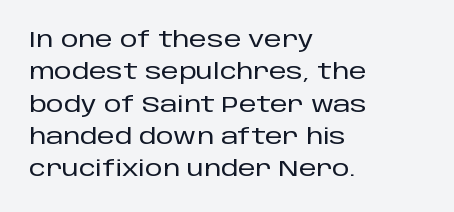
Bare-footed words on every line. The space between consecutive lines is moderate. Caption: standard tracking, unaltered. The lettering holds an erect, upright posture throughout. The text block is weighted toward the left margin, trailing off unevenly rightward.
